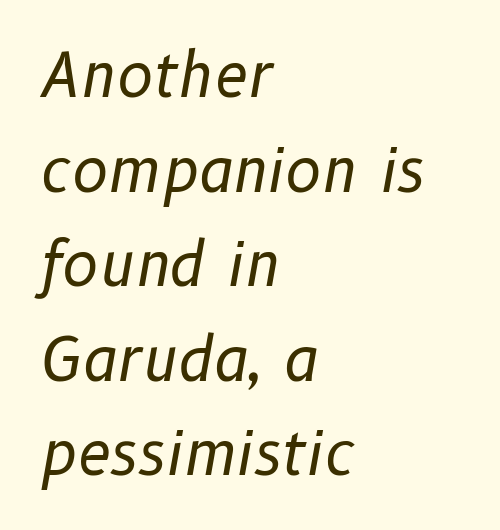
The image shows 61 px regular-weight type, italic (leaning right); set left-aligned, normal line spacing (1.55x), normal letter spacing, not underlined; low stroke contrast and a medium x-height.
